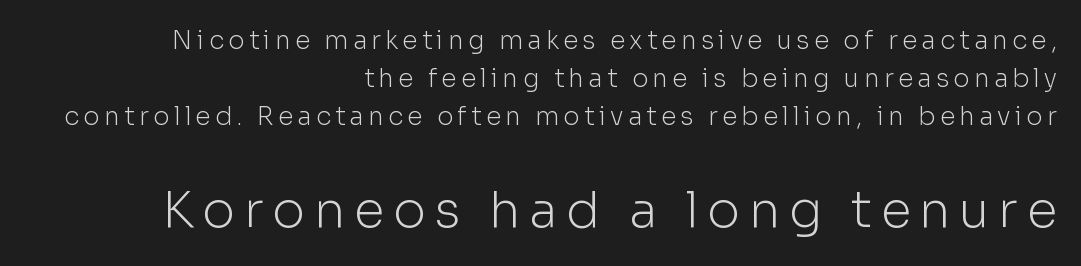
Q: Is the text bold? A: No.
Q: Is the text italic (slanted)? A: No, it is upright.
Q: Is the typeface a serif or a sans-serif typeface? A: Sans-serif.
Q: Is the text underlined? A: No.
Q: How is the paragraph aligned? A: Right-aligned.
Q: Is the spacing between lines tight, normal or loose? A: Normal.
Q: Which block of text is set in a larger size, the first (top) or the second (bottom)? A: The second (bottom) one.
Q: Width (condensed, normal, or wide)? A: Normal.
Q: Stroke contrast? A: Low.
Q: x-height? A: Medium.
Q: Monospaced? A: No.
